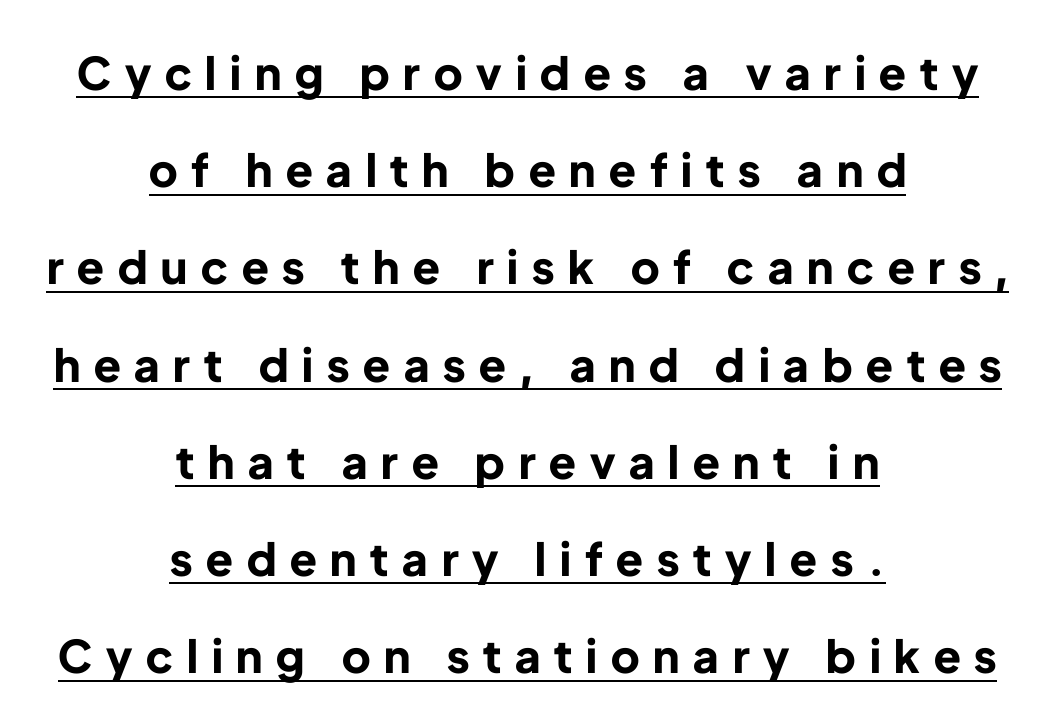
Q: Is the text bold? A: Yes.
Q: Is the text italic (slanted)? A: No, it is upright.
Q: Is the typeface a serif or a sans-serif typeface? A: Sans-serif.
Q: Is the text underlined? A: Yes.
Q: How is the paragraph aligned? A: Centered.
Q: Is the spacing between letters normal or unusually wide? A: Unusually wide.
Q: Is the spacing between lines tight, normal or loose? A: Loose.
Q: Width (condensed, normal, or wide)? A: Normal.
Q: Stroke contrast? A: Low.
Q: x-height? A: Medium.
Q: Monospaced? A: No.
